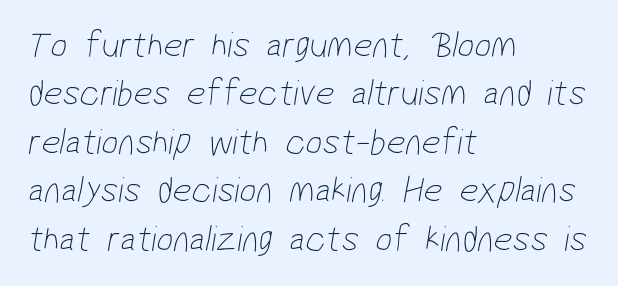
Q: Is the text bold? A: No.
Q: Is the typeface a serif or a sans-serif typeface? A: Sans-serif.
Q: Is the text underlined? A: No.
Q: How is the paragraph aligned? A: Left-aligned.
Q: Is the spacing between letters normal or unusually wide? A: Normal.
Q: Is the spacing between lines tight, normal or loose? A: Normal.
Q: Width (condensed, normal, or wide)? A: Condensed.
Q: Stroke contrast? A: Low.
Q: x-height? A: Medium.
Q: Monospaced? A: No.
